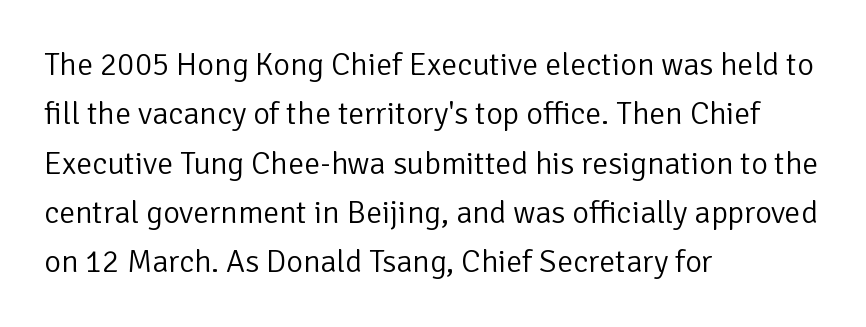
The image shows 32 px light sans-serif type, upright; set left-aligned, normal line spacing (1.54x), normal letter spacing, not underlined; low stroke contrast and a medium x-height.
